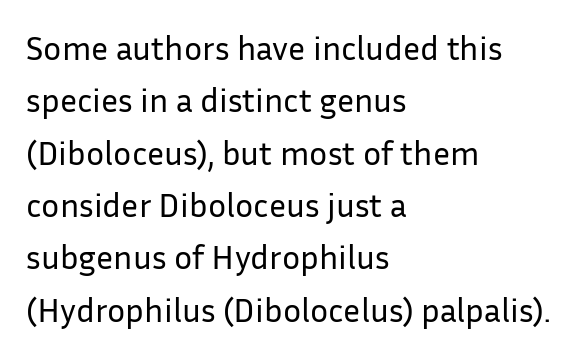
{"serif": "no", "italic": "no", "bold": "no", "weight": "regular", "width": "normal", "stroke_contrast": "low", "x_height": "medium", "monospaced": "no", "underline": "no", "align": "left", "line_spacing": "normal", "line_spacing_ratio": 1.54, "letter_spacing": "normal", "letter_spacing_em": 0.0, "glyph_px": 34}
